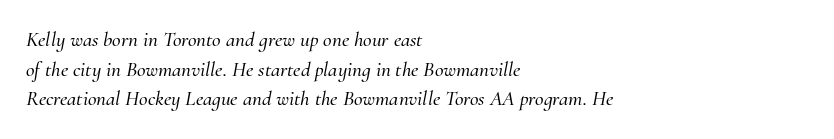
Q: Is the text italic (slanted)? A: Yes, it leans right by about 10 degrees.
Q: Is the text underlined? A: No.
Q: How is the paragraph aligned? A: Left-aligned.
Q: Is the spacing between letters normal or unusually wide? A: Normal.
Q: Is the spacing between lines tight, normal or loose? A: Normal.
